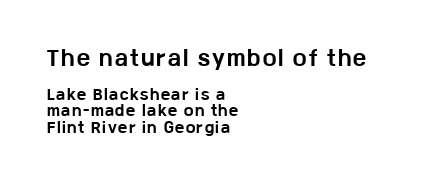
Note: larger setting up top, smaller setting below. The characters look thick and weighty, a clear bold. Italic? Not at all — the glyphs are vertical. Letters rest on an invisible, unmarked baseline. The compositor pushed each line to the left boundary.
